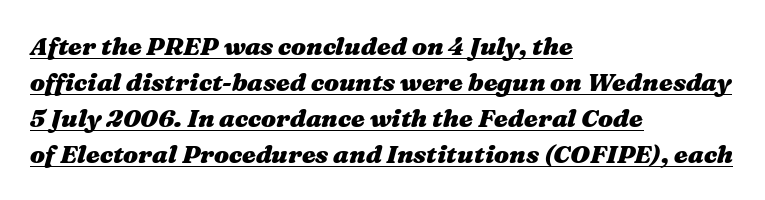
The image shows 25 px bold type, italic (leaning right); set left-aligned, normal line spacing (1.44x), normal letter spacing, underlined.
